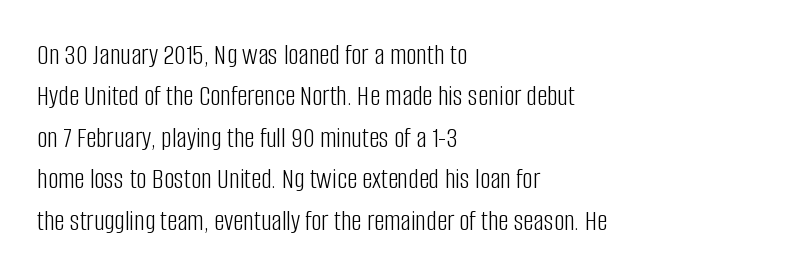
Q: Is the text bold? A: No.
Q: Is the text italic (slanted)? A: No, it is upright.
Q: Is the typeface a serif or a sans-serif typeface? A: Sans-serif.
Q: Is the text underlined? A: No.
Q: How is the paragraph aligned? A: Left-aligned.
Q: Is the spacing between letters normal or unusually wide? A: Normal.
Q: Is the spacing between lines tight, normal or loose? A: Normal.
Q: Width (condensed, normal, or wide)? A: Condensed.
Q: Stroke contrast? A: Low.
Q: x-height? A: Large.
Q: Monospaced? A: No.
